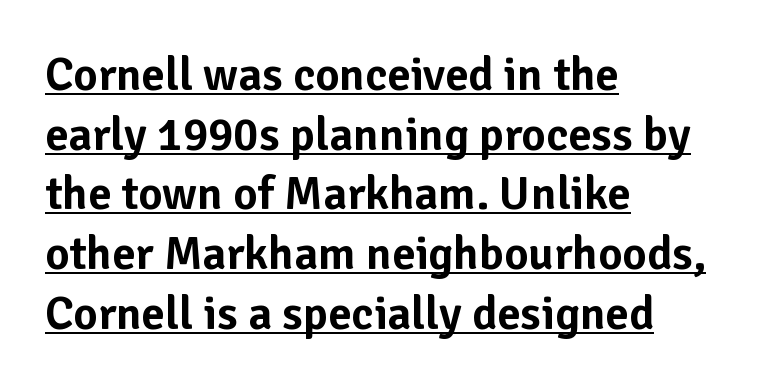
Has an underline been added? It has. Leading: standard. Varying glyph widths throughout — classic text-font behaviour. A sans-serif font was chosen for this passage.
